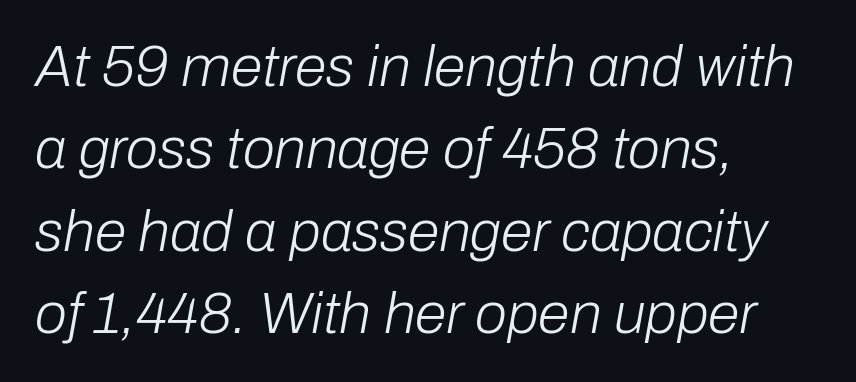
The letters sit at their default tracking, neither squeezed nor spread. Looks like regular typesetting: each glyph gets only the width it needs. The typeface has the unassuming heft of standard copy or less. A normal amount of white space separates one row of letters from the next. Check under the words: just untouched page.
